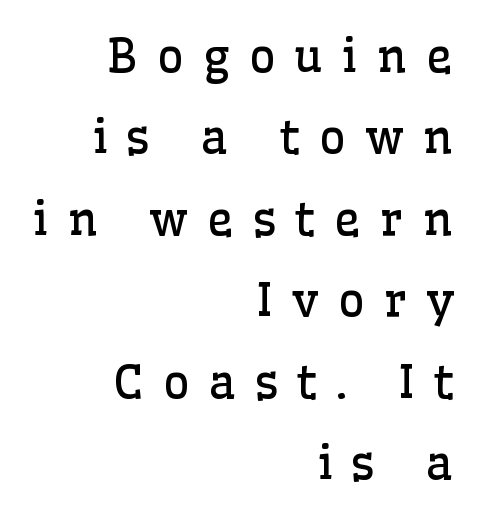
Q: Is the text bold? A: No.
Q: Is the text italic (slanted)? A: No, it is upright.
Q: Is the typeface a serif or a sans-serif typeface? A: Serif.
Q: Is the text underlined? A: No.
Q: How is the paragraph aligned? A: Right-aligned.
Q: Is the spacing between letters normal or unusually wide? A: Unusually wide.
Q: Width (condensed, normal, or wide)? A: Normal.
Q: Stroke contrast? A: Low.
Q: x-height? A: Medium.
Q: Monospaced? A: No.
